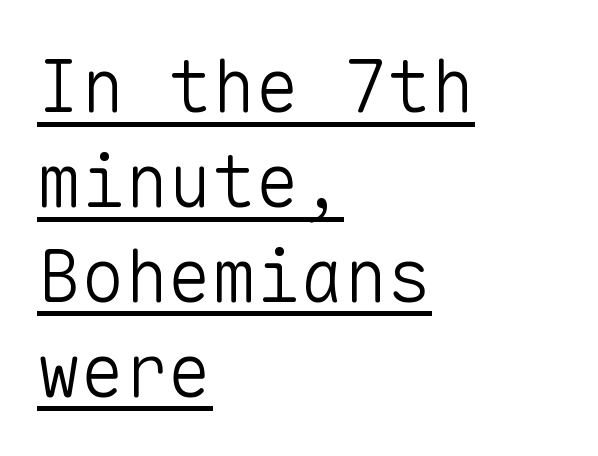
Q: Is the text bold? A: No.
Q: Is the text italic (slanted)? A: No, it is upright.
Q: Is the typeface a serif or a sans-serif typeface? A: Sans-serif.
Q: Is the text underlined? A: Yes.
Q: How is the paragraph aligned? A: Left-aligned.
Q: Is the spacing between letters normal or unusually wide? A: Normal.
Q: Is the spacing between lines tight, normal or loose? A: Normal.
Q: Width (condensed, normal, or wide)? A: Normal.
Q: Stroke contrast? A: Low.
Q: x-height? A: Medium.
Q: Monospaced? A: Yes.
